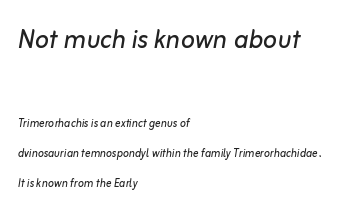
Is there much room between lines? Yes — plenty of vertical air separates them. Here the designer chose a conventional face with non-uniform glyph widths. You can tell it's italic because the verticals aren't actually vertical. A bare baseline throughout the passage. Nothing unusual about the tracking: characters are spaced as the font intends. Which margin do the lines hug? The left one — the right edge is uneven.
